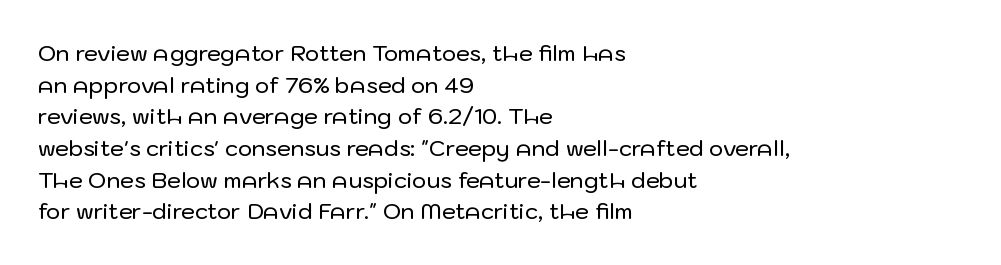
Ordinary non-slanted type is in use. Letter spacing: default. This sample is left-justified, so line endings fall wherever the words run out. Underline: absent. Successive baselines arrive at the customary interval.
